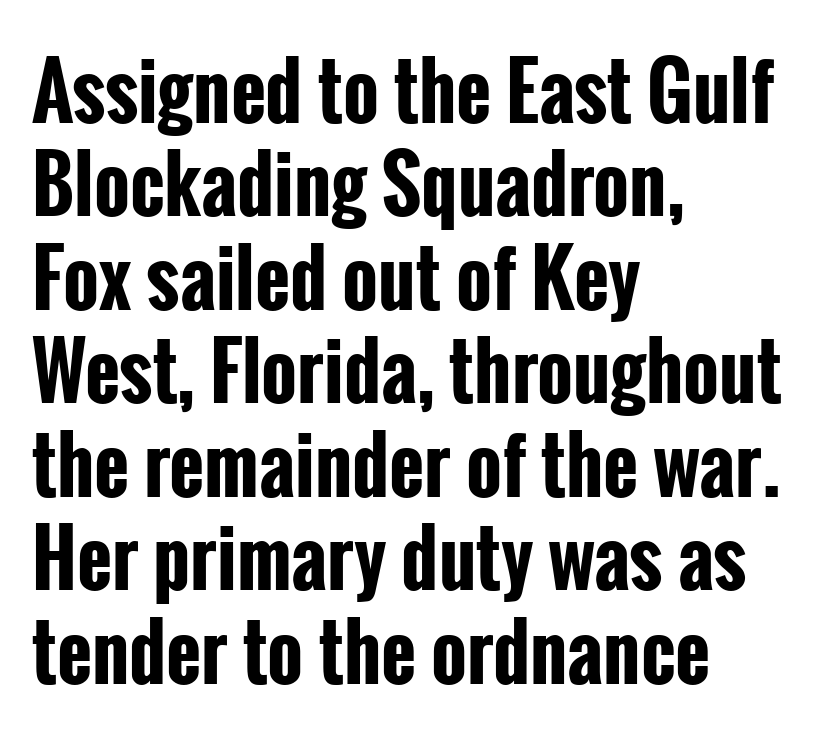
The image shows 76 px bold, condensed sans-serif type, upright; set left-aligned, line spacing 1.23x, normal letter spacing, not underlined; low stroke contrast and a medium x-height.
